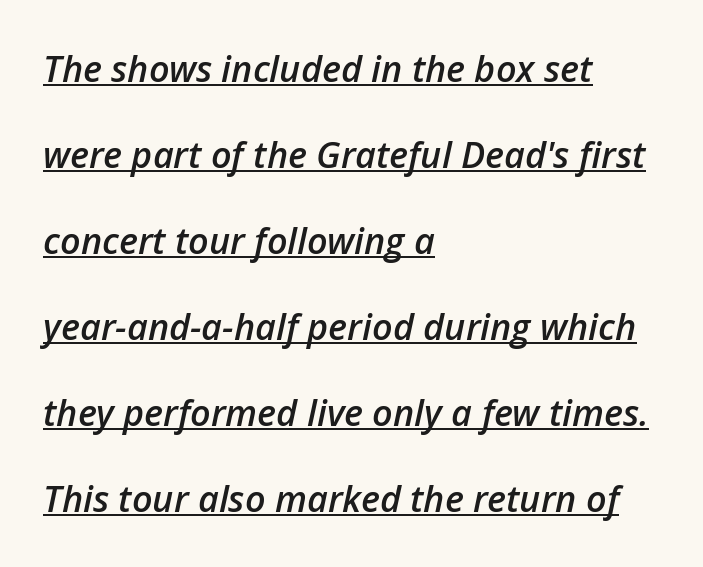
{"italic": "yes", "lean": "right", "slant_degrees": 12, "bold": "semi", "weight": "semibold", "width": "normal", "stroke_contrast": "low", "x_height": "medium", "monospaced": "no", "underline": "yes", "align": "left", "line_spacing": "loose", "line_spacing_ratio": 2.39, "letter_spacing": "normal", "letter_spacing_em": 0.0, "glyph_px": 36}
